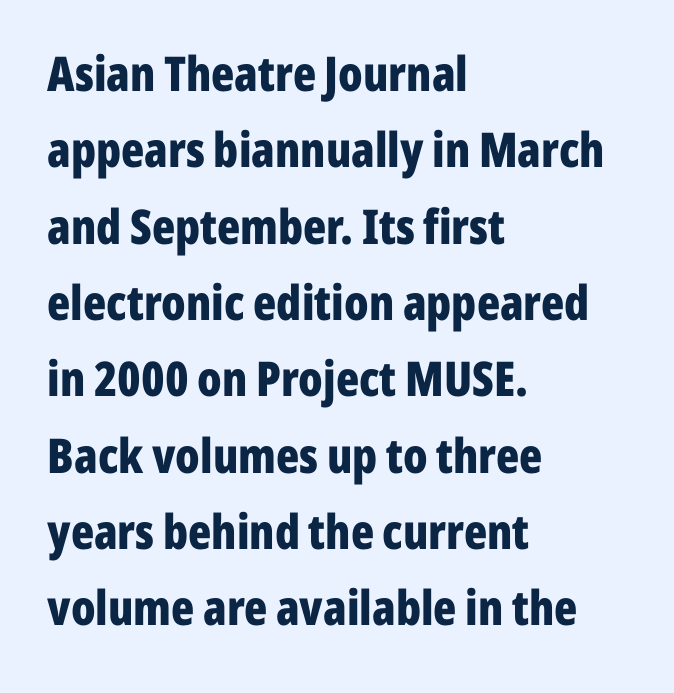
{"serif": "no", "italic": "no", "bold": "yes", "weight": "bold", "width": "condensed", "stroke_contrast": "low", "x_height": "medium", "monospaced": "no", "underline": "no", "align": "left", "line_spacing": "normal", "line_spacing_ratio": 1.59, "letter_spacing": "normal", "letter_spacing_em": 0.0, "glyph_px": 48}
